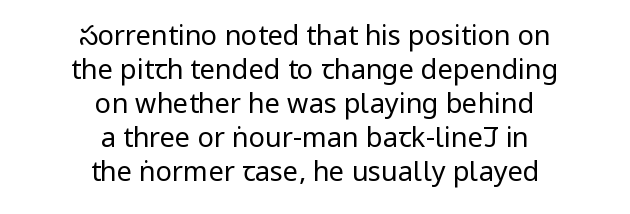
Q: Is the text bold? A: No.
Q: Is the text italic (slanted)? A: No, it is upright.
Q: Is the text underlined? A: No.
Q: How is the paragraph aligned? A: Centered.
Q: Is the spacing between letters normal or unusually wide? A: Normal.
Q: Is the spacing between lines tight, normal or loose? A: Normal.
